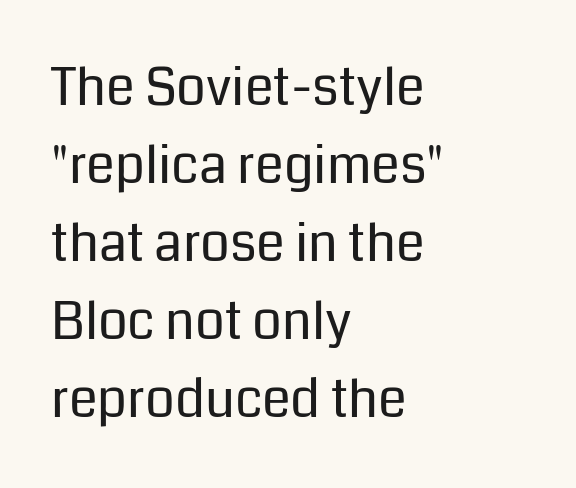
{"serif": "no", "italic": "no", "bold": "no", "weight": "regular", "width": "normal", "stroke_contrast": "low", "x_height": "medium", "monospaced": "no", "underline": "no", "align": "left", "line_spacing": "normal", "line_spacing_ratio": 1.5, "letter_spacing": "normal", "letter_spacing_em": 0.0, "glyph_px": 52}
